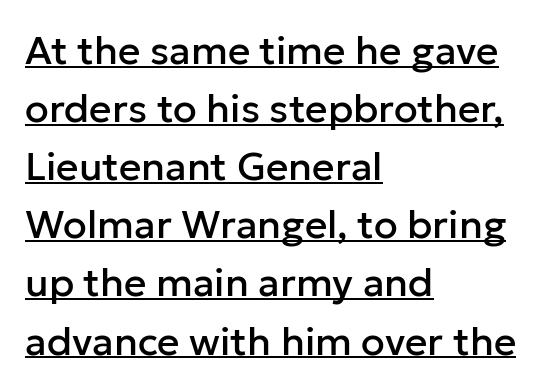
The image shows 39 px sans-serif type, upright; set left-aligned, normal line spacing (1.49x), normal letter spacing, underlined; low stroke contrast and a medium x-height.
